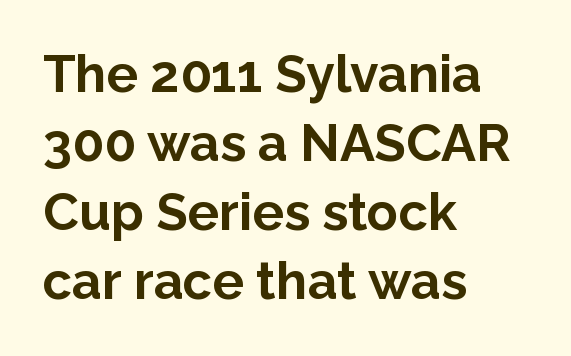
The image shows 52 px bold sans-serif type, upright; set left-aligned, normal line spacing (1.33x), normal letter spacing, not underlined; low stroke contrast and a medium x-height.
